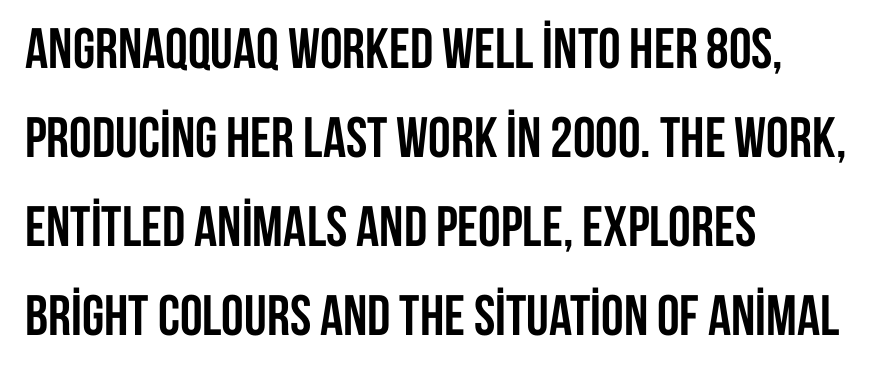
Upright lettering throughout. Leftover space on each line is placed entirely after the last word. Proportional: the letters do not fall into vertical columns. Plain, unruled lines of type. The horizontal fit of the characters is conventional and even. Look at the stroke-to-counter ratio: heavy, a bold.
